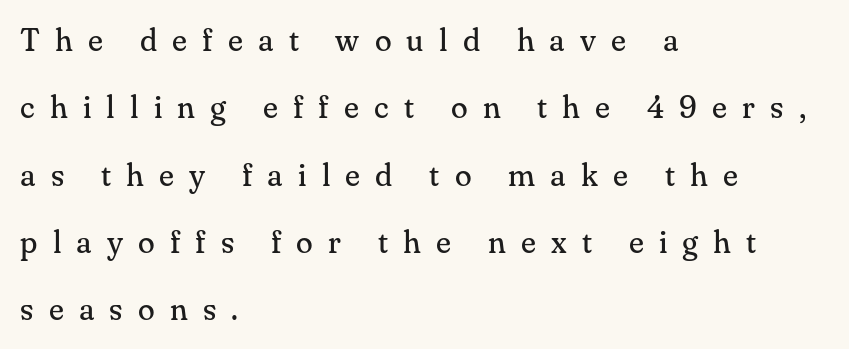
Q: Is the text bold? A: No.
Q: Is the text italic (slanted)? A: No, it is upright.
Q: Is the typeface a serif or a sans-serif typeface? A: Serif.
Q: Is the text underlined? A: No.
Q: How is the paragraph aligned? A: Left-aligned.
Q: Is the spacing between letters normal or unusually wide? A: Unusually wide.
Q: Is the spacing between lines tight, normal or loose? A: Loose.
Q: Width (condensed, normal, or wide)? A: Normal.
Q: Stroke contrast? A: Medium.
Q: x-height? A: Small.
Q: Monospaced? A: No.
